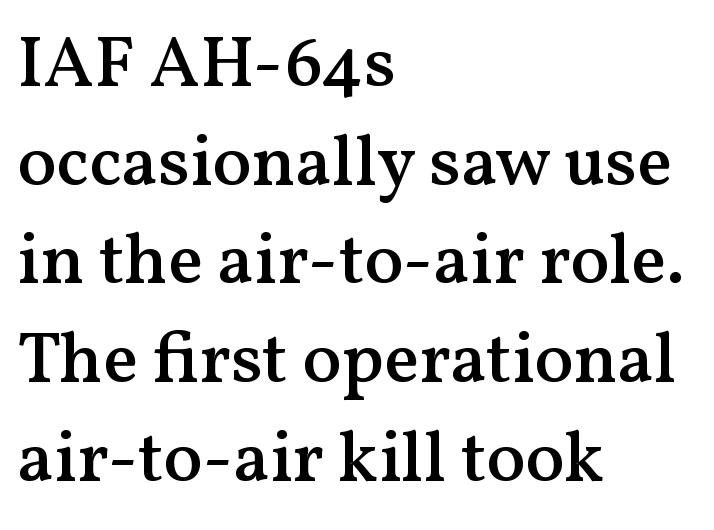
{"serif": "yes", "italic": "no", "bold": "semi", "weight": "semibold", "width": "normal", "stroke_contrast": "medium", "x_height": "medium", "monospaced": "no", "underline": "no", "align": "left", "line_spacing": "normal", "line_spacing_ratio": 1.37, "letter_spacing": "normal", "letter_spacing_em": 0.0, "glyph_px": 72}
